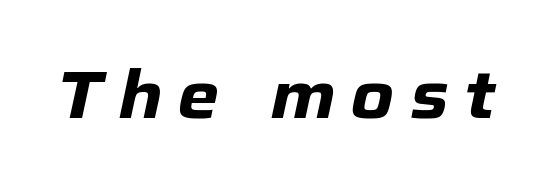
The passage shown is typed in a proportional face where columns would drift. The letterforms stand isolated, each surrounded by extra space. The words here are not underlined. Style check: oblique. Bold? Absolutely — the strokes are thick and heavy.
